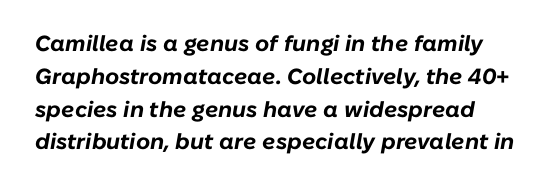
Q: Is the text bold? A: Yes.
Q: Is the text italic (slanted)? A: Yes, it leans right by about 10 degrees.
Q: Is the text underlined? A: No.
Q: Is the spacing between letters normal or unusually wide? A: Normal.
Q: Is the spacing between lines tight, normal or loose? A: Normal.
